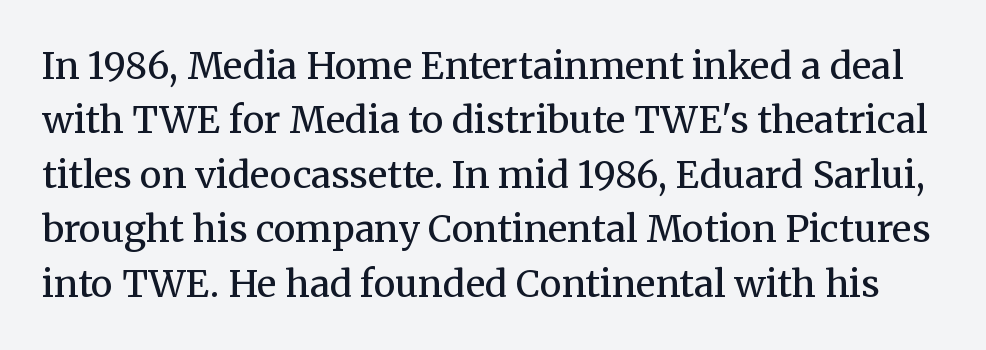
The image shows 37 px regular-weight serif type, upright; set normal line spacing (1.47x), normal letter spacing, not underlined; medium stroke contrast and a medium x-height.
